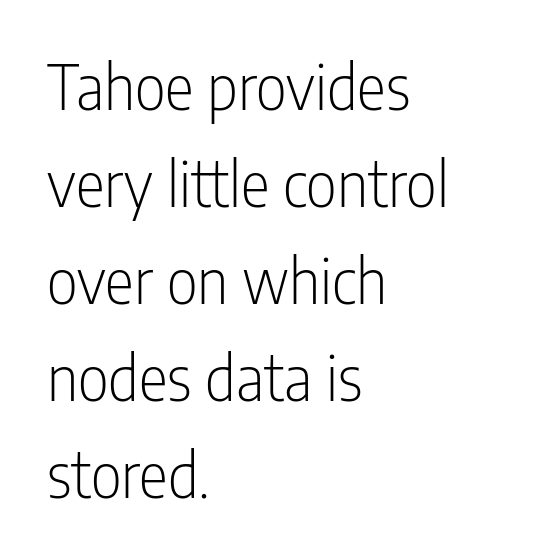
Q: Is the text bold? A: No.
Q: Is the text italic (slanted)? A: No, it is upright.
Q: Is the typeface a serif or a sans-serif typeface? A: Sans-serif.
Q: Is the text underlined? A: No.
Q: How is the paragraph aligned? A: Left-aligned.
Q: Is the spacing between letters normal or unusually wide? A: Normal.
Q: Is the spacing between lines tight, normal or loose? A: Normal.
Q: Width (condensed, normal, or wide)? A: Condensed.
Q: Stroke contrast? A: Low.
Q: x-height? A: Medium.
Q: Monospaced? A: No.
